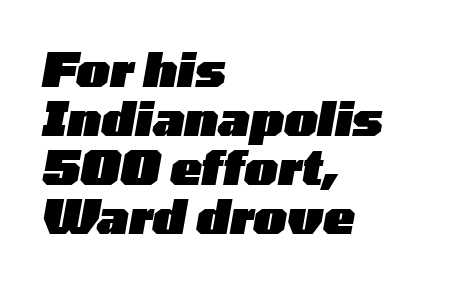
The image shows 47 px heavy, wide type, italic (leaning right); set left-aligned, tight line spacing (1.04x), normal letter spacing, not underlined; low stroke contrast and a medium x-height.
